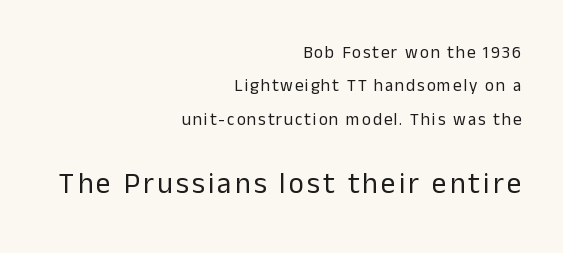
{"serif": "no", "italic": "no", "bold": "no", "weight": "regular", "width": "normal", "stroke_contrast": "low", "x_height": "medium", "monospaced": "no", "underline": "no", "align": "right", "line_spacing": "loose", "line_spacing_ratio": 1.97, "larger_block": "second", "size_ratio": 1.71, "glyph_px": 29}
